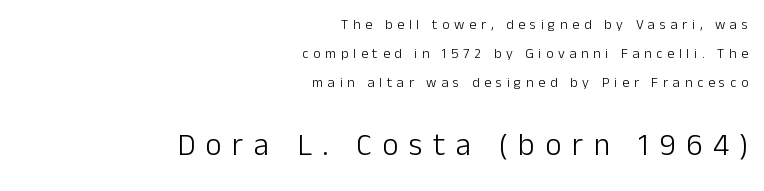
{"serif": "no", "italic": "no", "bold": "no", "weight": "light", "width": "normal", "stroke_contrast": "low", "x_height": "medium", "monospaced": "no", "underline": "no", "align": "right", "line_spacing": "loose", "line_spacing_ratio": 2.06, "letter_spacing": "wide", "letter_spacing_em": 0.34, "larger_block": "second", "size_ratio": 2.21, "glyph_px": 31}
